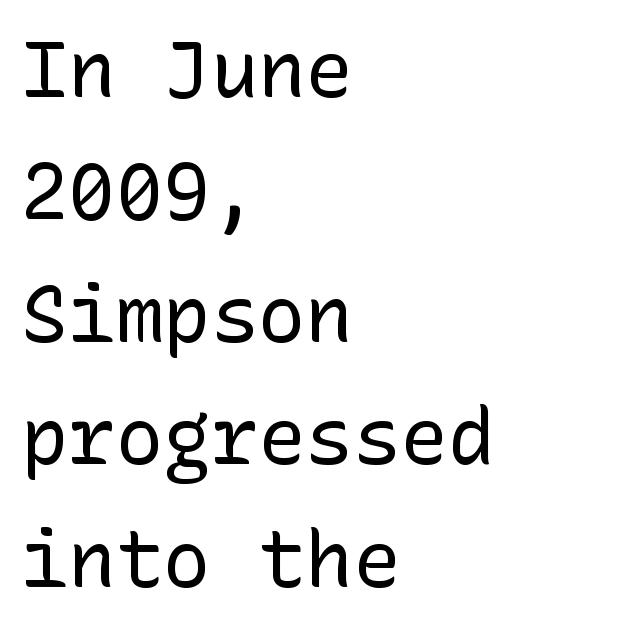
The axis of the letterforms is exactly vertical. Stem width sits at or under what a default text font uses. Whoever set this chose a conventional vertical rhythm. The face used here is a sans, in the tradition of grotesques and geometrics. Horizontally, the lines are justified to the leading edge only.
